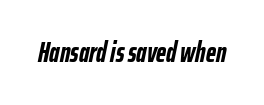
Q: Is the text bold? A: Yes.
Q: Is the text italic (slanted)? A: Yes, it leans right by about 12 degrees.
Q: Is the text underlined? A: No.
Q: Is the spacing between letters normal or unusually wide? A: Normal.
Q: Width (condensed, normal, or wide)? A: Condensed.
Q: Stroke contrast? A: Low.
Q: x-height? A: Medium.
Q: Monospaced? A: No.
